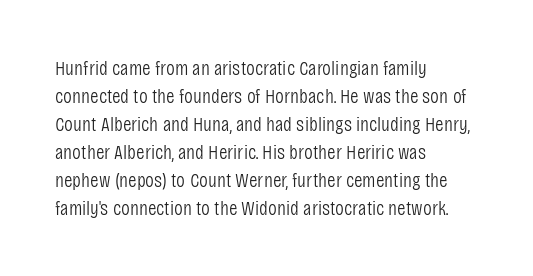
{"italic": "no", "bold": "no", "underline": "no", "align": "left", "line_spacing": "normal", "line_spacing_ratio": 1.33, "letter_spacing": "normal", "letter_spacing_em": 0.0, "glyph_px": 21}
